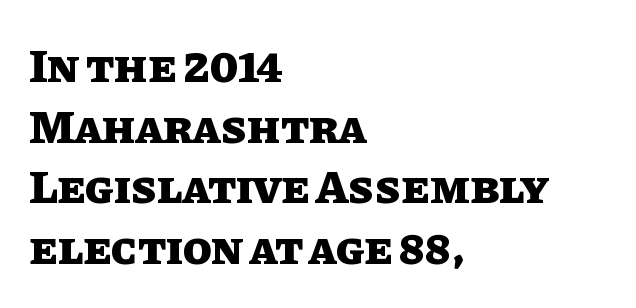
Q: Is the text bold? A: Yes.
Q: Is the text italic (slanted)? A: No, it is upright.
Q: Is the text underlined? A: No.
Q: How is the paragraph aligned? A: Left-aligned.
Q: Is the spacing between letters normal or unusually wide? A: Normal.
Q: Is the spacing between lines tight, normal or loose? A: Normal.
Q: Width (condensed, normal, or wide)? A: Normal.
Q: Stroke contrast? A: Low.
Q: x-height? A: Large.
Q: Monospaced? A: No.
